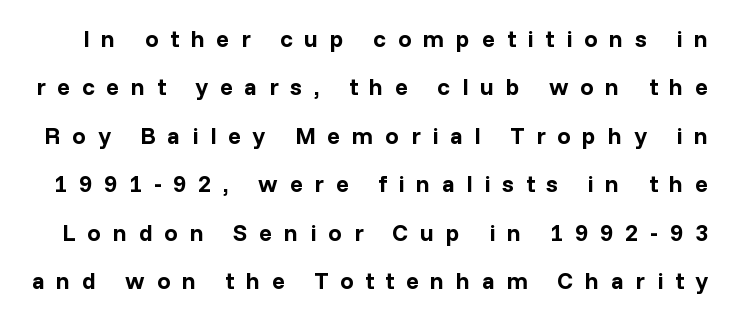
{"italic": "no", "bold": "yes", "underline": "no", "line_spacing": "loose", "line_spacing_ratio": 2.02, "letter_spacing": "wide", "letter_spacing_em": 0.49, "glyph_px": 24}
